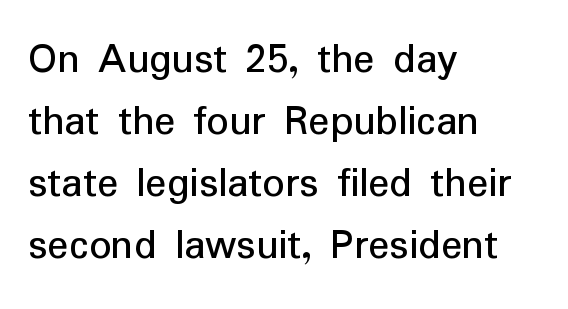
The image shows 44 px sans-serif type, upright; set left-aligned, normal line spacing (1.41x), normal letter spacing, not underlined; low stroke contrast and a medium x-height.
